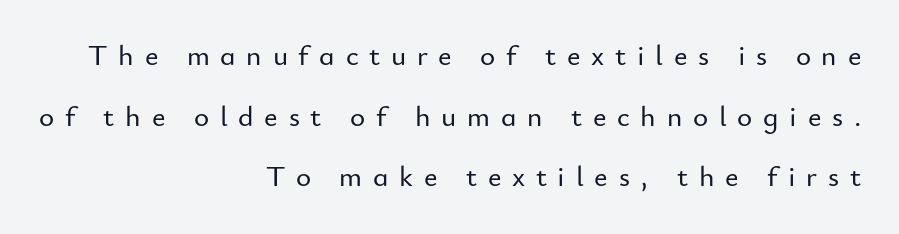
{"serif": "no", "italic": "no", "width": "normal", "stroke_contrast": "low", "x_height": "small", "monospaced": "no", "underline": "no", "align": "right", "line_spacing": "loose", "line_spacing_ratio": 2.09, "letter_spacing": "wide", "letter_spacing_em": 0.37, "glyph_px": 29}
